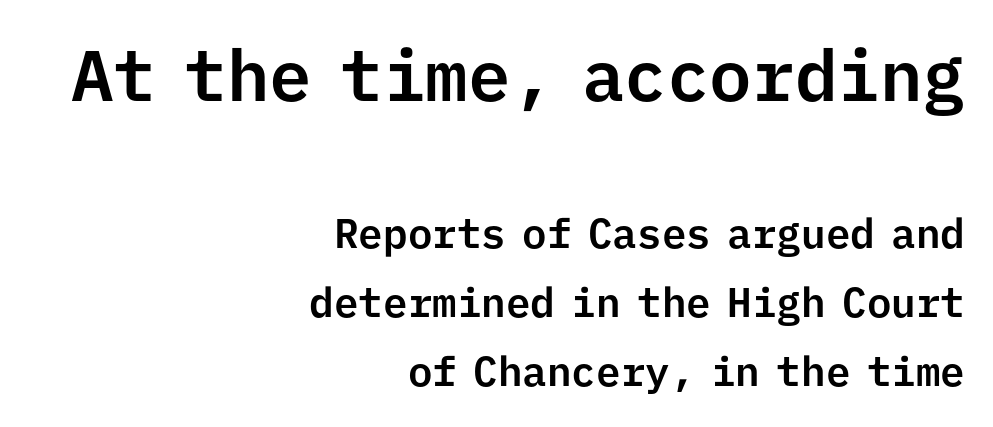
The image shows 71 px sans-serif type, upright, monospaced; set right-aligned, normal line spacing (1.69x), normal letter spacing, not underlined; the first (top) block is 1.73x larger; low stroke contrast and a medium x-height.
